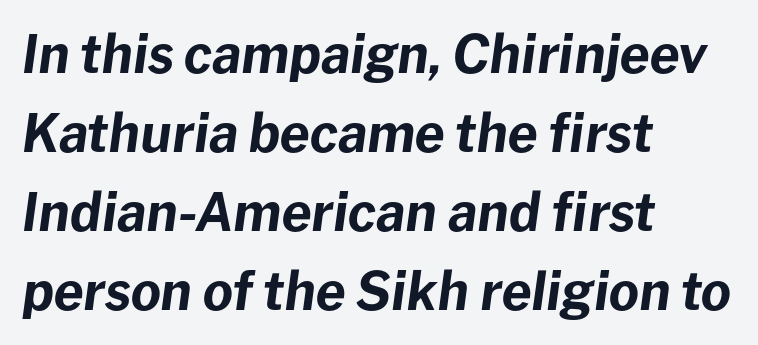
Q: Is the text bold? A: Yes.
Q: Is the text italic (slanted)? A: Yes, it leans right by about 8 degrees.
Q: Is the text underlined? A: No.
Q: How is the paragraph aligned? A: Left-aligned.
Q: Is the spacing between letters normal or unusually wide? A: Normal.
Q: Is the spacing between lines tight, normal or loose? A: Normal.
Q: Width (condensed, normal, or wide)? A: Normal.
Q: Stroke contrast? A: Low.
Q: x-height? A: Medium.
Q: Monospaced? A: No.
